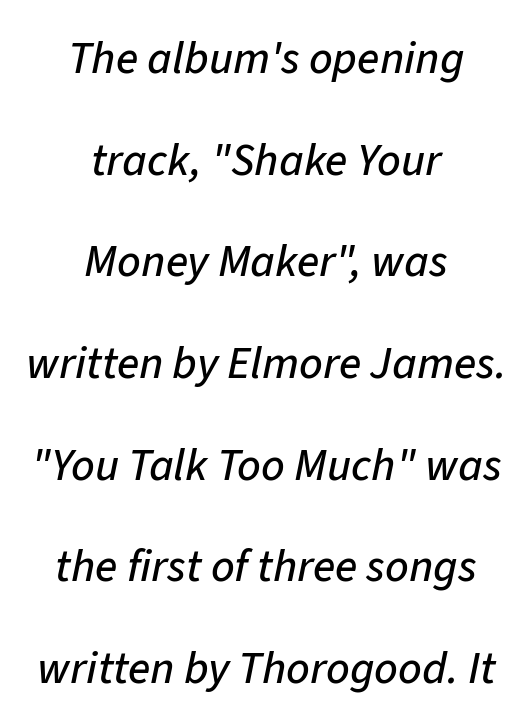
{"italic": "yes", "lean": "right", "slant_degrees": 11, "width": "normal", "stroke_contrast": "low", "x_height": "medium", "monospaced": "no", "underline": "no", "align": "center", "line_spacing": "loose", "line_spacing_ratio": 2.21, "letter_spacing": "normal", "letter_spacing_em": 0.0, "glyph_px": 46}
